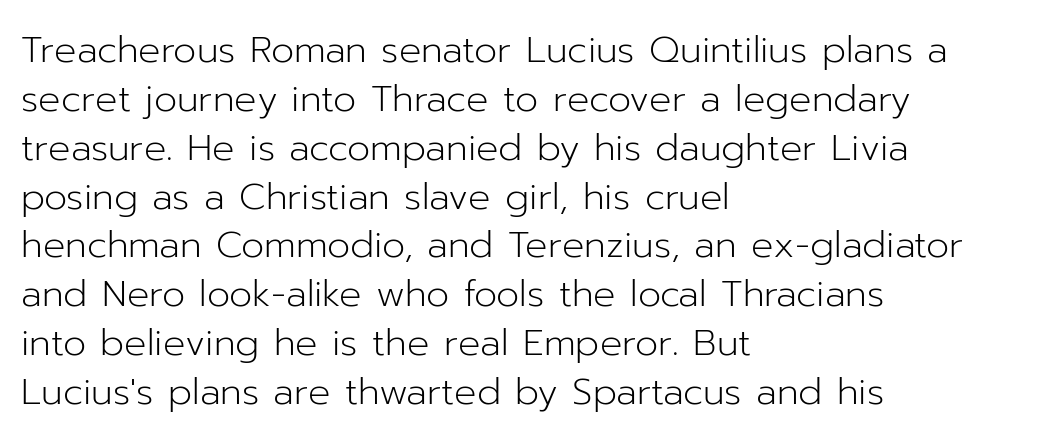
Each letter keeps its own natural width here, so spacing adapts to shape. Tracking here is standard; glyphs follow each other at the usual distance. Is the stroke heavy? The answer is a plain regular-or-lighter. Notice how the passage keeps a crisp vertical edge on the left only. How would I describe the line gaps? Plain and ordinary. Nope, no serifs anywhere on these letters.
